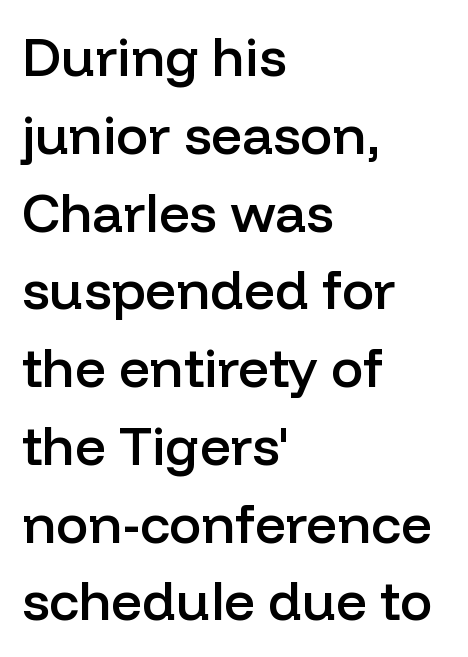
A clean baseline with only descenders dipping below it. Typographically, this falls in the sans-serif category. Every character sits straight up, as roman type does. The line-height multiplier appears to be the usual default.
